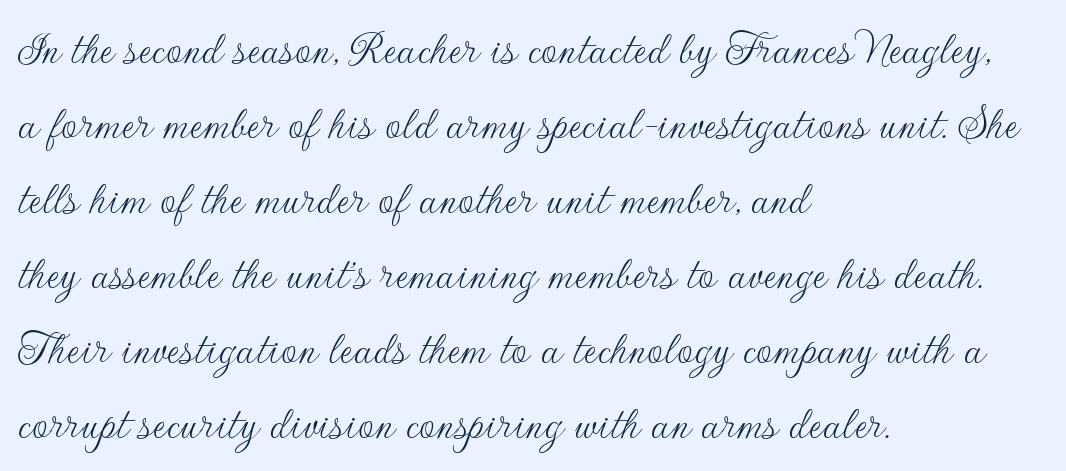
{"serif": "no", "bold": "no", "weight": "thin", "width": "normal", "stroke_contrast": "low", "x_height": "small", "monospaced": "no", "underline": "no", "align": "left", "line_spacing": "normal", "line_spacing_ratio": 1.5, "letter_spacing": "normal", "letter_spacing_em": 0.0, "glyph_px": 50}
